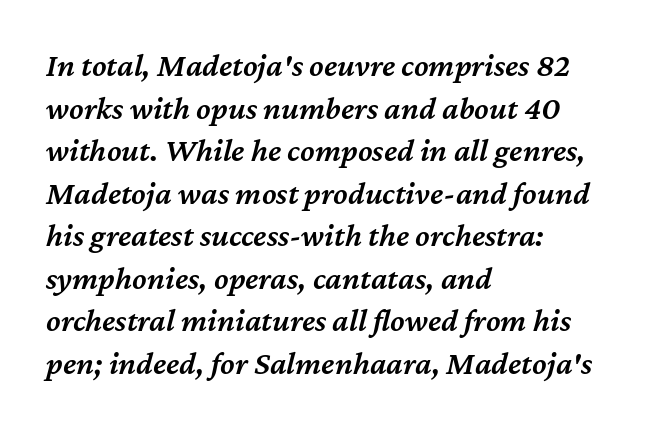
Here the designer chose a conventional face with non-uniform glyph widths. The passage is arranged the way most books set body copy — flush left. These lines carry some extra weight — a demibold, not a full bold. These lines were composed using italics. Lines of text with bare space underneath.
